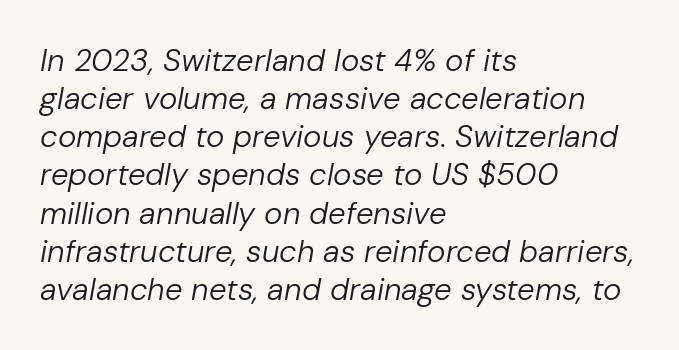
Q: Is the text bold? A: No.
Q: Is the text italic (slanted)? A: Yes, it leans right by about 10 degrees.
Q: Is the text underlined? A: No.
Q: How is the paragraph aligned? A: Left-aligned.
Q: Is the spacing between letters normal or unusually wide? A: Normal.
Q: Width (condensed, normal, or wide)? A: Normal.
Q: Stroke contrast? A: Low.
Q: x-height? A: Medium.
Q: Monospaced? A: No.
